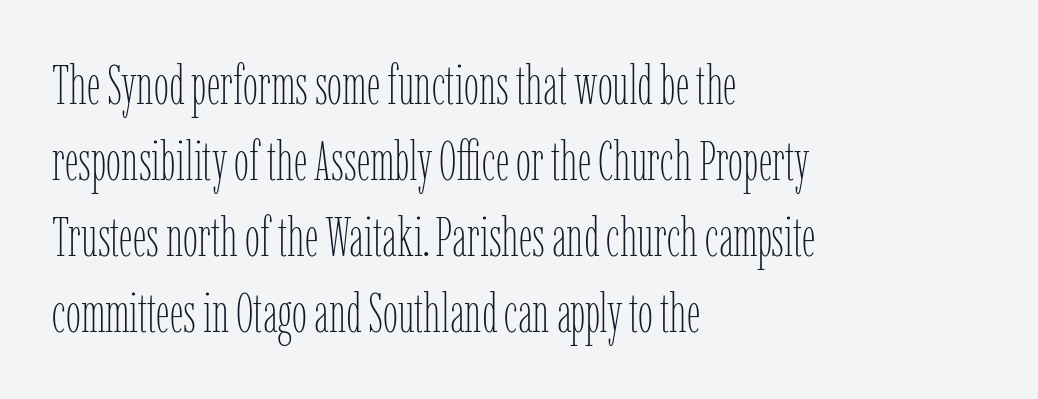
{"italic": "no", "bold": "no", "weight": "thin", "width": "condensed", "stroke_contrast": "low", "x_height": "medium", "monospaced": "no", "underline": "no", "align": "left", "line_spacing": "normal", "line_spacing_ratio": 1.41, "letter_spacing": "normal", "letter_spacing_em": 0.0, "glyph_px": 54}
